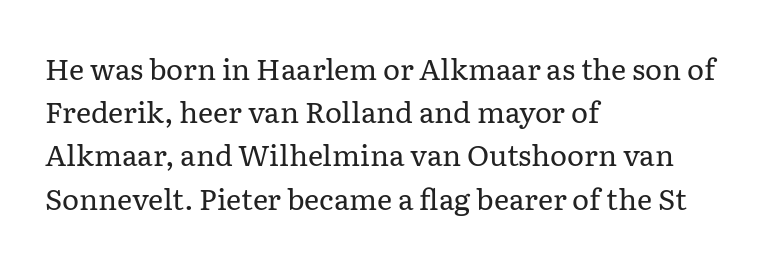
The compositor pushed each line to the left boundary. Summary of vertical rhythm: regular, with standard interline spacing. The strokes carry an ordinary text weight at most. Each row of text sits above clean, open space. The text was rendered using a seriffed face with decorative stroke endings. Students, note that the glyphs here touch the page at normal intervals.
